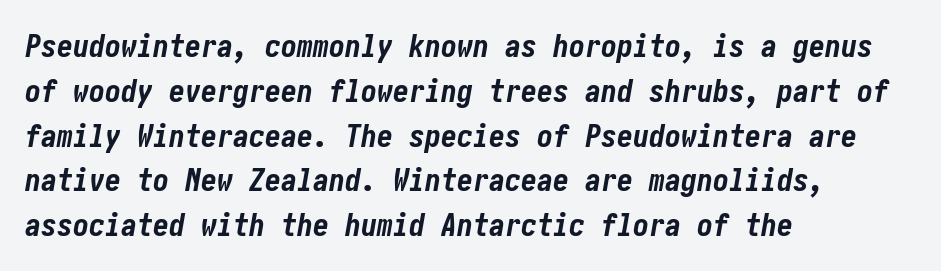
Q: Is the text bold? A: Yes.
Q: Is the text italic (slanted)? A: Yes, it leans right by about 10 degrees.
Q: Is the text underlined? A: No.
Q: How is the paragraph aligned? A: Left-aligned.
Q: Is the spacing between letters normal or unusually wide? A: Normal.
Q: Is the spacing between lines tight, normal or loose? A: Normal.
Q: Width (condensed, normal, or wide)? A: Condensed.
Q: Stroke contrast? A: Low.
Q: x-height? A: Medium.
